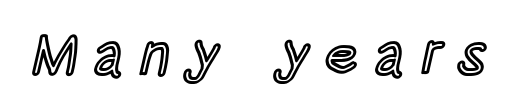
This sample uses expanded letter spacing, leaving extra air between glyphs. You could not count columns in this text — the font is proportionally spaced. Beneath every word, the page is bare.
